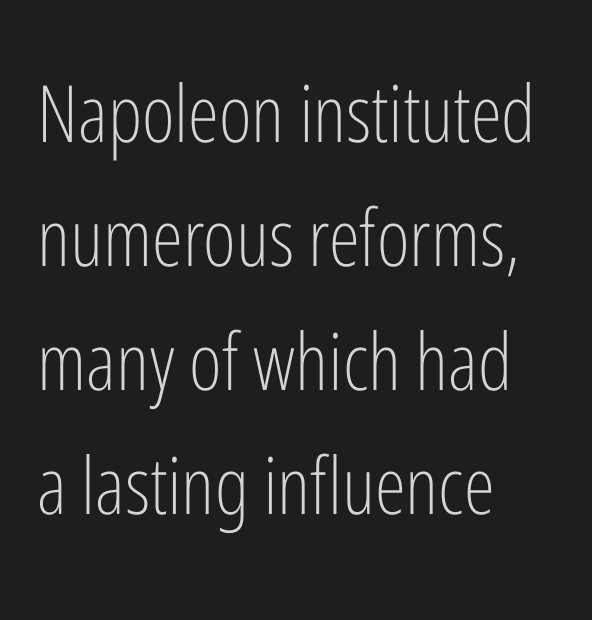
Q: Is the text bold? A: No.
Q: Is the text italic (slanted)? A: No, it is upright.
Q: Is the typeface a serif or a sans-serif typeface? A: Sans-serif.
Q: Is the text underlined? A: No.
Q: How is the paragraph aligned? A: Left-aligned.
Q: Is the spacing between letters normal or unusually wide? A: Normal.
Q: Is the spacing between lines tight, normal or loose? A: Normal.
Q: Width (condensed, normal, or wide)? A: Condensed.
Q: Stroke contrast? A: Low.
Q: x-height? A: Medium.
Q: Monospaced? A: No.
